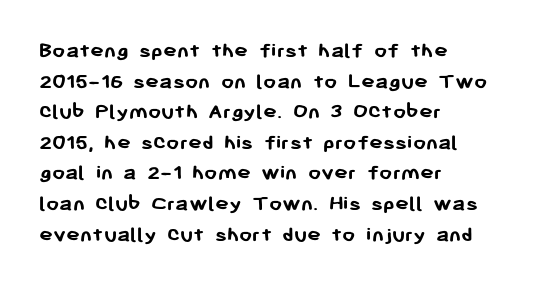
Q: Is the text bold? A: Yes.
Q: Is the text italic (slanted)? A: No, it is upright.
Q: Is the text underlined? A: No.
Q: How is the paragraph aligned? A: Left-aligned.
Q: Is the spacing between letters normal or unusually wide? A: Normal.
Q: Is the spacing between lines tight, normal or loose? A: Normal.
